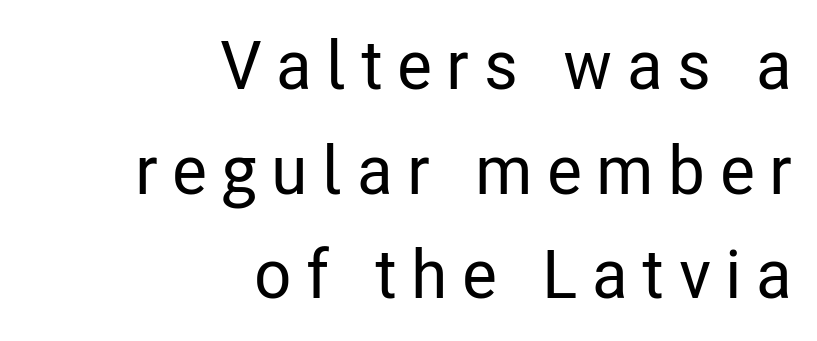
The image shows 68 px condensed sans-serif type, upright; set right-aligned, normal line spacing (1.54x), unusually wide letter spacing (+0.21 em), not underlined; low stroke contrast and a medium x-height.
